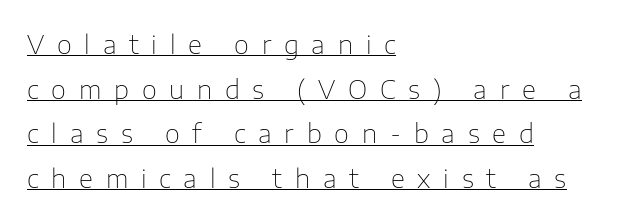
What decoration does the sample have? An underline. Leftover space on each line is placed entirely after the last word. Every character sits straight up, as roman type does. Honestly, the letter spacing is so wide it's the main thing you notice.
